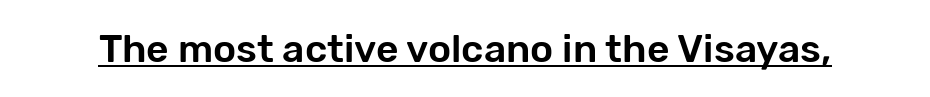
The image shows 39 px sans-serif type, upright; set normal letter spacing, underlined; low stroke contrast and a medium x-height.
